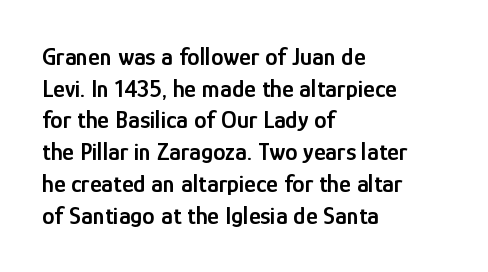
A semibold gives these letters moderate extra thickness, short of bold. The vertical gap from one line to the next is medium. The axis of the letterforms is exactly vertical. A typesetter would call this zero additional tracking. Plain, unruled lines of type. Leftover space on each line is placed entirely after the last word.
